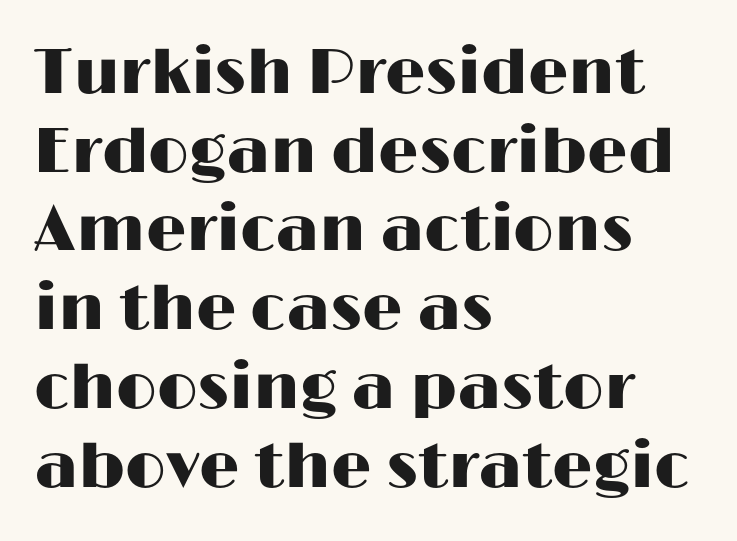
{"serif": "no", "italic": "no", "width": "wide", "stroke_contrast": "high", "x_height": "medium", "monospaced": "no", "underline": "no", "align": "left", "line_spacing_ratio": 1.23, "letter_spacing": "normal", "letter_spacing_em": 0.0, "glyph_px": 64}
